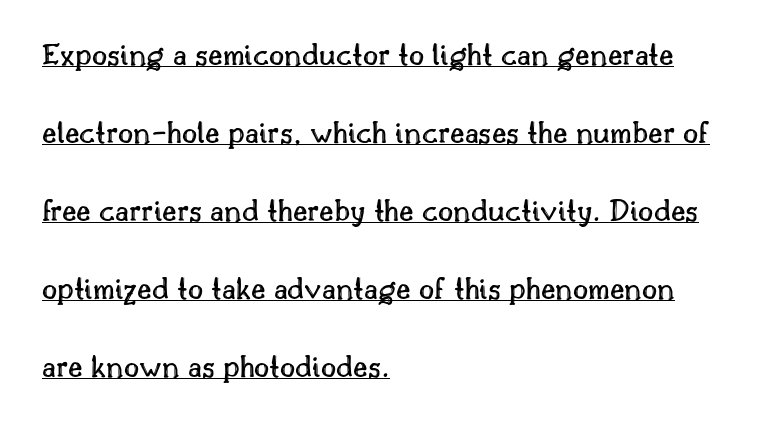
The image shows 33 px text type, upright; set left-aligned, loose line spacing (2.36x), normal letter spacing, underlined; a small x-height.
